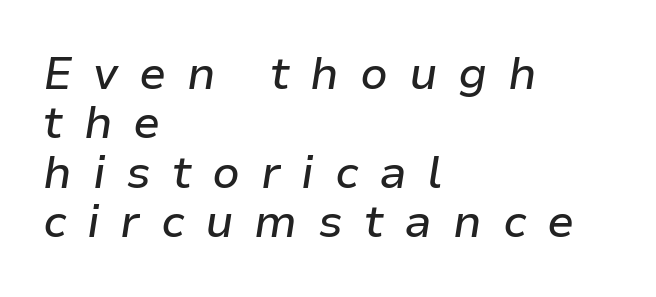
{"italic": "yes", "lean": "right", "slant_degrees": 9, "width": "normal", "stroke_contrast": "low", "x_height": "medium", "monospaced": "no", "underline": "no", "align": "left", "line_spacing": "tight", "line_spacing_ratio": 1.1, "letter_spacing": "wide", "letter_spacing_em": 0.46, "glyph_px": 45}
